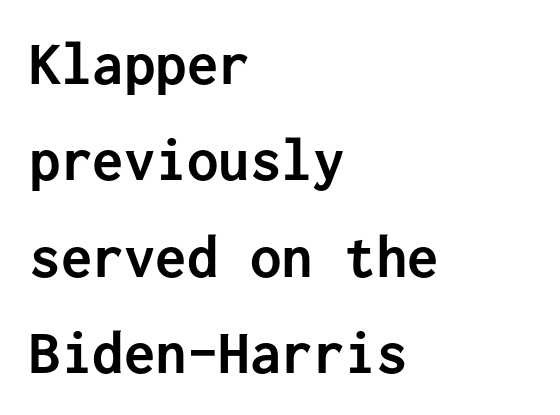
The image shows 63 px semibold sans-serif type, upright, monospaced; set left-aligned, normal line spacing (1.53x), normal letter spacing, not underlined; low stroke contrast and a medium x-height.
